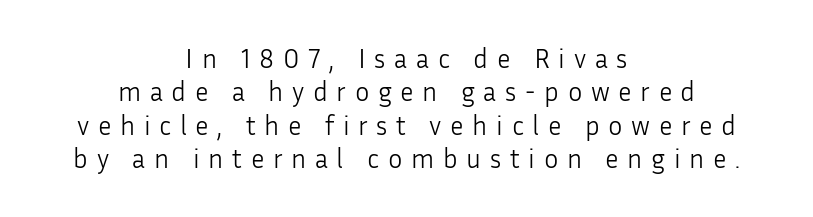
{"italic": "no", "bold": "no", "underline": "no", "align": "center", "line_spacing_ratio": 1.24, "letter_spacing": "wide", "letter_spacing_em": 0.32, "glyph_px": 27}
